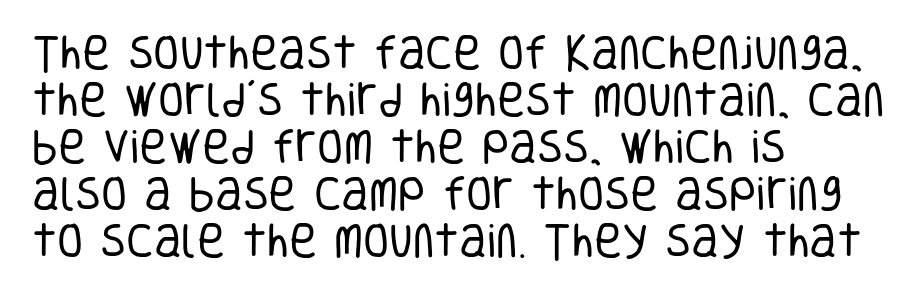
Q: Is the text bold? A: No.
Q: Is the text italic (slanted)? A: No, it is upright.
Q: Is the typeface a serif or a sans-serif typeface? A: Sans-serif.
Q: Is the text underlined? A: No.
Q: How is the paragraph aligned? A: Left-aligned.
Q: Is the spacing between letters normal or unusually wide? A: Normal.
Q: Width (condensed, normal, or wide)? A: Condensed.
Q: Stroke contrast? A: Low.
Q: x-height? A: Large.
Q: Monospaced? A: No.
